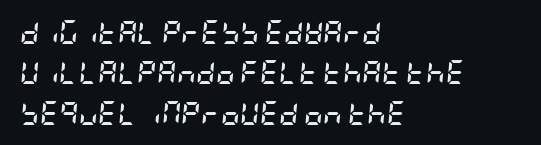
One glance says typical: line gaps are just what's usual. Notice how the passage keeps a crisp vertical edge on the left only. The string is rendered with underlining switched off. The typesetting leans heavy: a genuine bold. The font's italic variant was chosen for this text.
